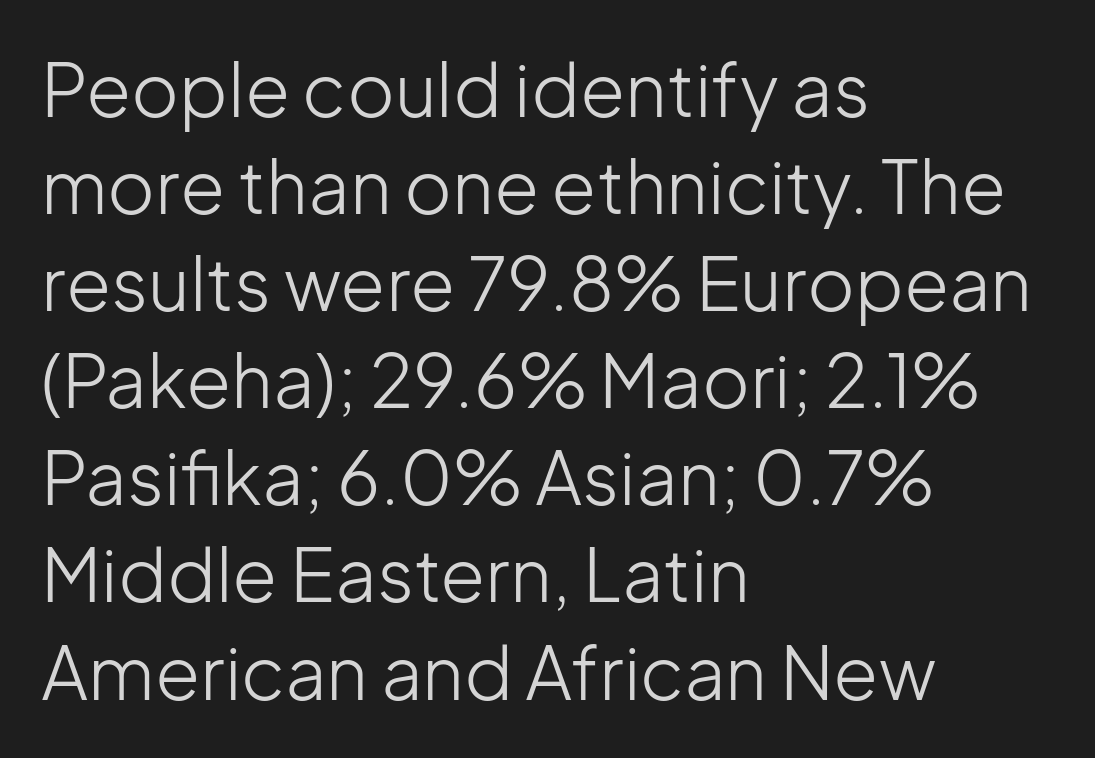
Lines of text with bare space underneath. Caption: face not bold, strokes unweighted. The ragged edge is on the right, which tells us the setting is flush left. This is the regular roman posture of the typeface. The passage shown stacks its lines at a standard gap.
